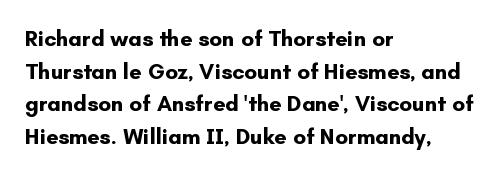
The image shows 22 px bold type, upright; set left-aligned, normal line spacing (1.48x), normal letter spacing, not underlined.
